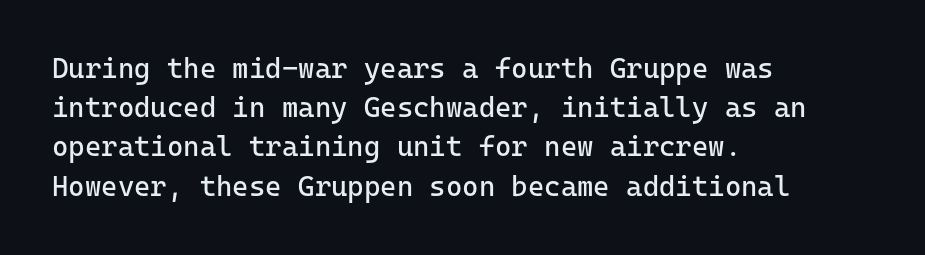
Q: Is the text bold? A: No.
Q: Is the text italic (slanted)? A: No, it is upright.
Q: Is the typeface a serif or a sans-serif typeface? A: Sans-serif.
Q: Is the text underlined? A: No.
Q: How is the paragraph aligned? A: Left-aligned.
Q: Is the spacing between letters normal or unusually wide? A: Normal.
Q: Is the spacing between lines tight, normal or loose? A: Normal.
Q: Width (condensed, normal, or wide)? A: Normal.
Q: Stroke contrast? A: Low.
Q: x-height? A: Medium.
